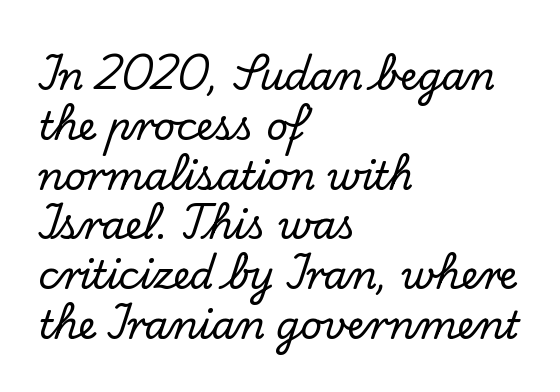
The image shows 38 px serif type; set left-aligned, normal line spacing (1.31x), normal letter spacing, not underlined; low stroke contrast and a small x-height.
